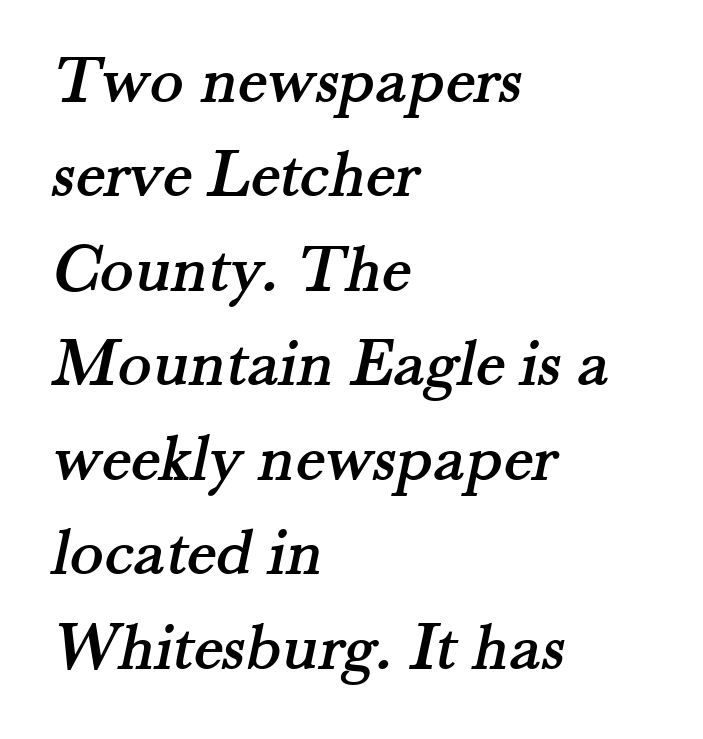
Q: Is the typeface a serif or a sans-serif typeface? A: Serif.
Q: Is the text underlined? A: No.
Q: How is the paragraph aligned? A: Left-aligned.
Q: Is the spacing between letters normal or unusually wide? A: Normal.
Q: Is the spacing between lines tight, normal or loose? A: Normal.
Q: Width (condensed, normal, or wide)? A: Normal.
Q: Stroke contrast? A: Medium.
Q: x-height? A: Small.
Q: Monospaced? A: No.
